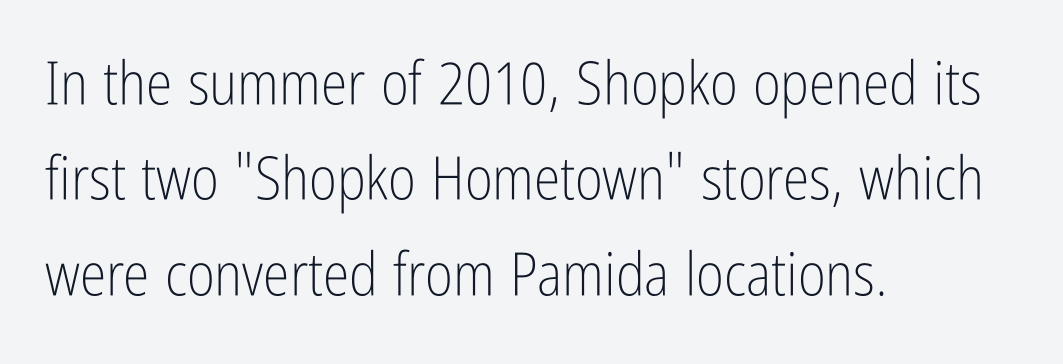
{"serif": "no", "italic": "no", "bold": "no", "weight": "light", "width": "condensed", "stroke_contrast": "low", "x_height": "medium", "monospaced": "no", "underline": "no", "align": "left", "line_spacing": "normal", "line_spacing_ratio": 1.59, "letter_spacing": "normal", "letter_spacing_em": 0.0, "glyph_px": 60}
